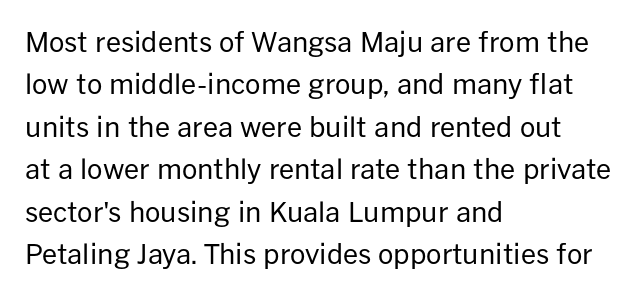
{"italic": "no", "bold": "no", "underline": "no", "align": "left", "line_spacing": "normal", "line_spacing_ratio": 1.57, "letter_spacing": "normal", "letter_spacing_em": 0.0, "glyph_px": 27}
